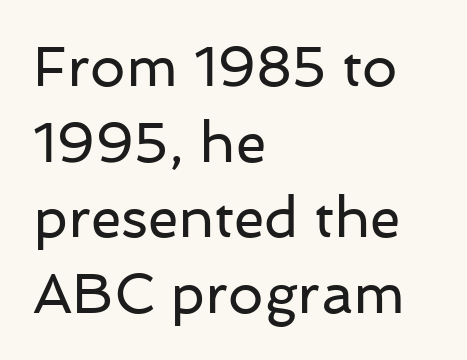
The image shows 56 px regular-weight sans-serif type, upright; set left-aligned, normal line spacing (1.35x), normal letter spacing, not underlined; low stroke contrast and a medium x-height.
